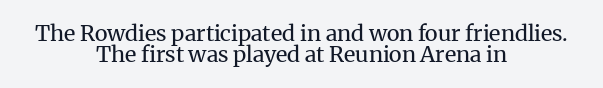
Q: Is the text bold? A: No.
Q: Is the text italic (slanted)? A: No, it is upright.
Q: Is the text underlined? A: No.
Q: How is the paragraph aligned? A: Centered.
Q: Is the spacing between letters normal or unusually wide? A: Normal.
Q: Is the spacing between lines tight, normal or loose? A: Tight.
